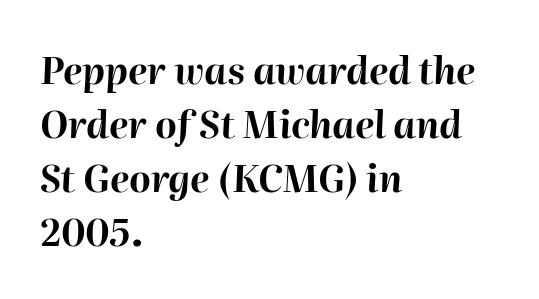
The image shows 37 px bold type, italic (leaning right); set left-aligned, normal line spacing (1.46x), normal letter spacing, not underlined; high stroke contrast and a medium x-height.
